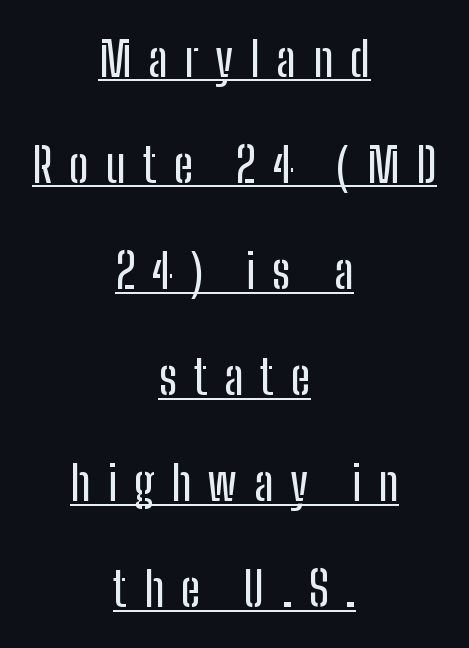
{"serif": "no", "italic": "no", "width": "condensed", "stroke_contrast": "low", "x_height": "medium", "monospaced": "no", "underline": "yes", "align": "center", "line_spacing": "loose", "line_spacing_ratio": 2.21, "letter_spacing": "wide", "letter_spacing_em": 0.35, "glyph_px": 48}
